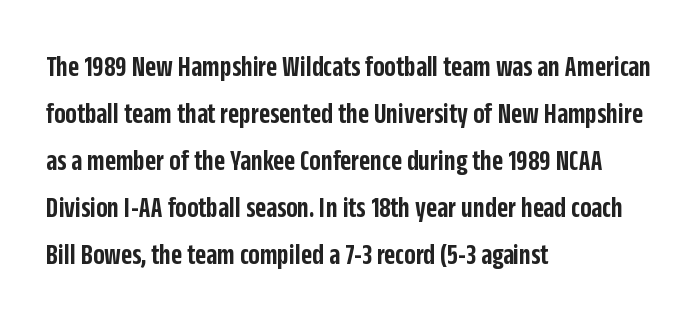
Q: Is the text bold? A: Semi-bold.
Q: Is the text italic (slanted)? A: No, it is upright.
Q: Is the typeface a serif or a sans-serif typeface? A: Sans-serif.
Q: Is the text underlined? A: No.
Q: How is the paragraph aligned? A: Left-aligned.
Q: Is the spacing between letters normal or unusually wide? A: Normal.
Q: Is the spacing between lines tight, normal or loose? A: Normal.
Q: Width (condensed, normal, or wide)? A: Condensed.
Q: Stroke contrast? A: Low.
Q: x-height? A: Large.
Q: Monospaced? A: No.
